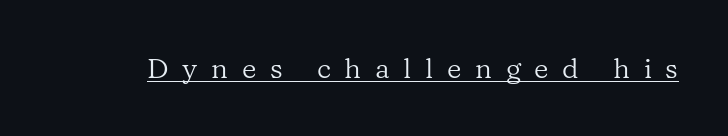
{"serif": "yes", "italic": "no", "bold": "no", "weight": "regular", "width": "normal", "stroke_contrast": "low", "x_height": "medium", "monospaced": "no", "underline": "yes", "letter_spacing": "wide", "letter_spacing_em": 0.49, "glyph_px": 28}
